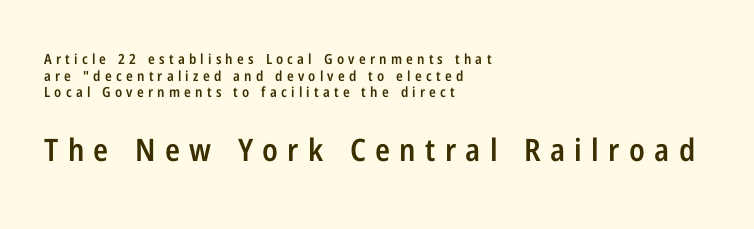
The image shows 31 px semibold, condensed sans-serif type, upright; set left-aligned, line spacing 1.18x, unusually wide letter spacing (+0.3 em), not underlined; the second (bottom) block is 2.21x larger; low stroke contrast and a medium x-height.
